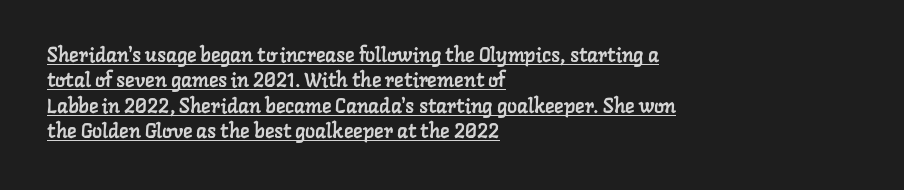
{"underline": "yes", "align": "left", "line_spacing": "normal", "line_spacing_ratio": 1.27, "letter_spacing": "normal", "letter_spacing_em": 0.0, "glyph_px": 20}
